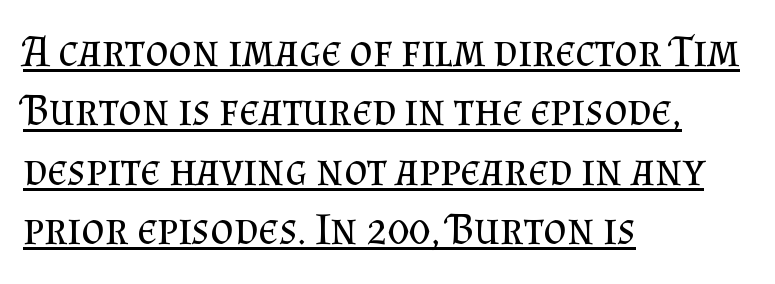
A typesetter would call this proportional, since set widths differ per character. Notice how the passage keeps a crisp vertical edge on the left only. The specimen includes a rule beneath the text block's lines. The horizontal fit of the characters is conventional and even. Typographically, this falls in the serif category. Does the lettering tilt? It doesn't — this is upright.
